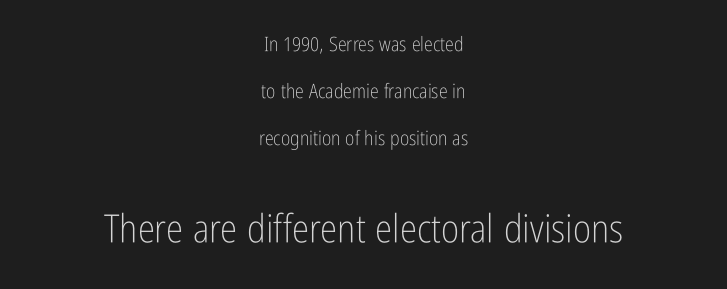
{"serif": "no", "italic": "no", "bold": "no", "weight": "light", "width": "condensed", "stroke_contrast": "low", "x_height": "medium", "monospaced": "no", "underline": "no", "align": "center", "line_spacing": "loose", "line_spacing_ratio": 2.36, "letter_spacing": "normal", "letter_spacing_em": 0.0, "larger_block": "second", "size_ratio": 1.95, "glyph_px": 39}
